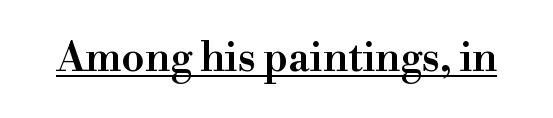
The image shows 41 px semibold serif type, upright; set normal letter spacing, underlined; high stroke contrast and a small x-height.
